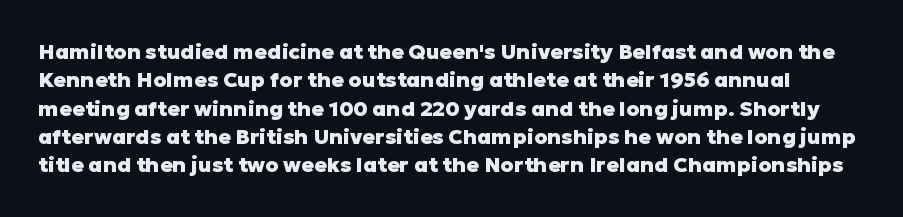
{"italic": "no", "bold": "yes", "underline": "no", "line_spacing": "normal", "line_spacing_ratio": 1.35, "letter_spacing": "normal", "letter_spacing_em": 0.0, "glyph_px": 21}
